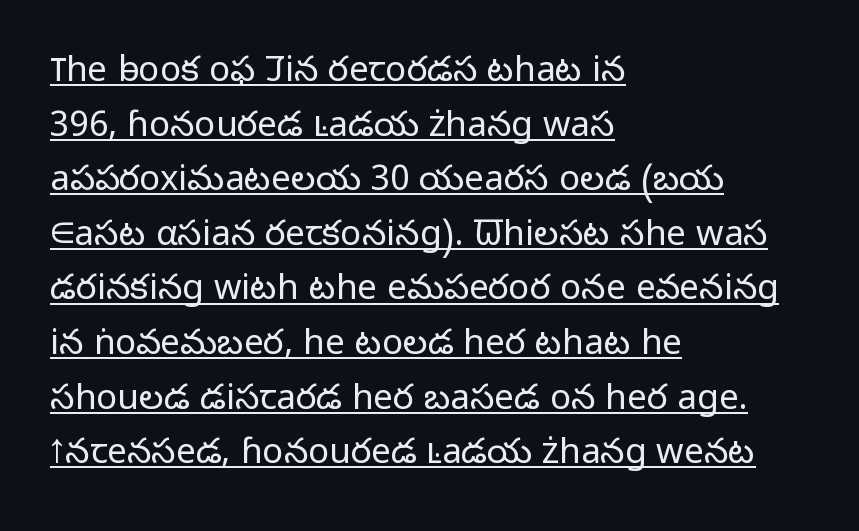
{"serif": "no", "italic": "no", "bold": "no", "weight": "light", "width": "normal", "stroke_contrast": "low", "x_height": "medium", "monospaced": "no", "underline": "yes", "align": "left", "line_spacing": "normal", "line_spacing_ratio": 1.56, "letter_spacing": "normal", "letter_spacing_em": 0.0, "glyph_px": 35}
